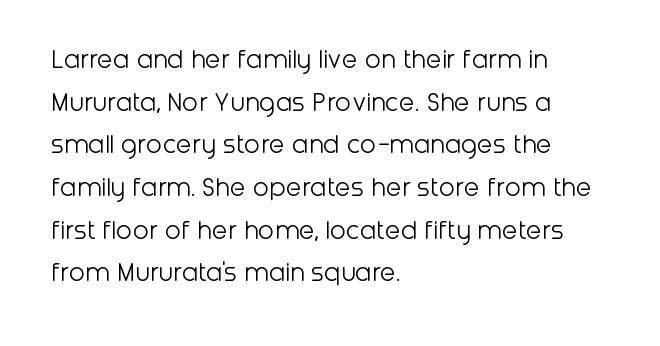
{"serif": "no", "italic": "no", "bold": "no", "weight": "light", "width": "normal", "stroke_contrast": "low", "x_height": "medium", "monospaced": "no", "underline": "no", "align": "left", "line_spacing": "normal", "line_spacing_ratio": 1.47, "letter_spacing": "normal", "letter_spacing_em": 0.0, "glyph_px": 29}
